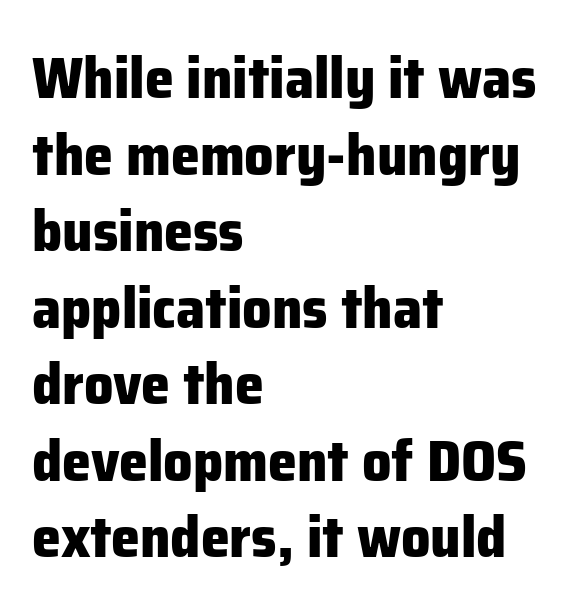
Q: Is the text bold? A: Yes.
Q: Is the text italic (slanted)? A: No, it is upright.
Q: Is the typeface a serif or a sans-serif typeface? A: Sans-serif.
Q: Is the text underlined? A: No.
Q: How is the paragraph aligned? A: Left-aligned.
Q: Is the spacing between letters normal or unusually wide? A: Normal.
Q: Is the spacing between lines tight, normal or loose? A: Normal.
Q: Width (condensed, normal, or wide)? A: Normal.
Q: Stroke contrast? A: Low.
Q: x-height? A: Medium.
Q: Monospaced? A: No.
